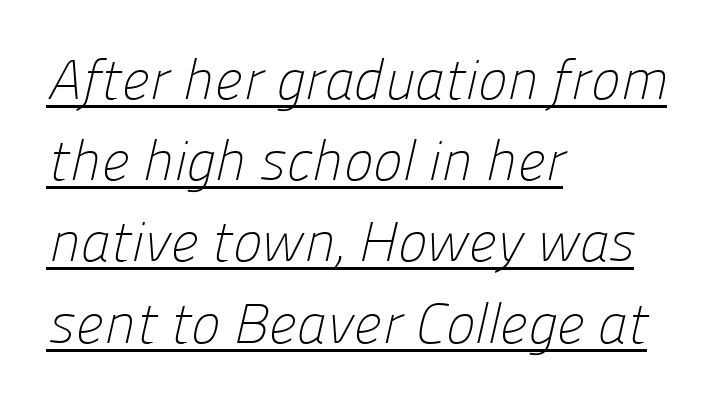
The image shows 56 px light sans-serif type; set left-aligned, normal line spacing (1.45x), normal letter spacing, underlined; low stroke contrast and a medium x-height.
